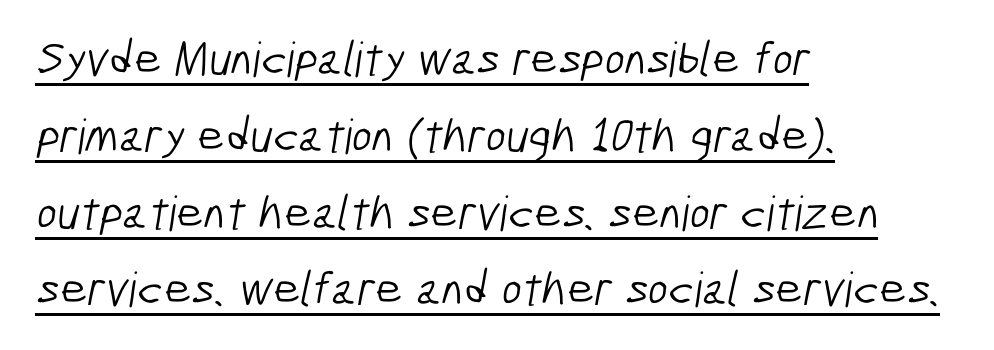
The image shows 48 px light, condensed sans-serif type; set left-aligned, normal line spacing (1.6x), normal letter spacing, underlined; low stroke contrast and a medium x-height.
